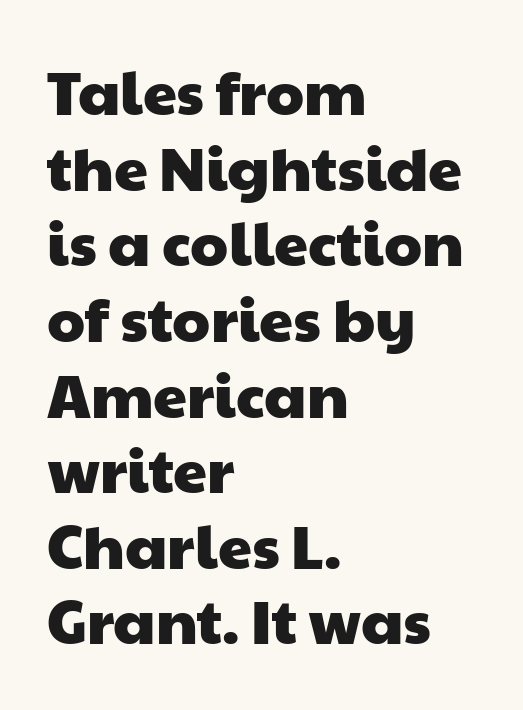
The image shows 61 px wide sans-serif type; set left-aligned, line spacing 1.24x, normal letter spacing, not underlined; low stroke contrast and a medium x-height.
